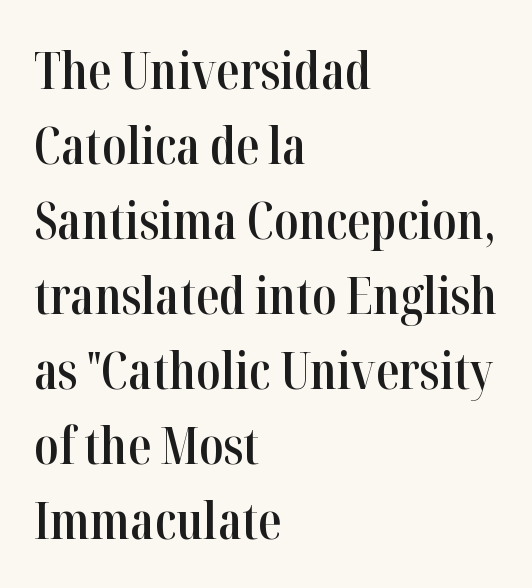
Q: Is the text bold? A: Semi-bold.
Q: Is the text italic (slanted)? A: No, it is upright.
Q: Is the typeface a serif or a sans-serif typeface? A: Serif.
Q: Is the text underlined? A: No.
Q: How is the paragraph aligned? A: Left-aligned.
Q: Is the spacing between letters normal or unusually wide? A: Normal.
Q: Is the spacing between lines tight, normal or loose? A: Normal.
Q: Width (condensed, normal, or wide)? A: Condensed.
Q: Stroke contrast? A: High.
Q: x-height? A: Medium.
Q: Monospaced? A: No.
